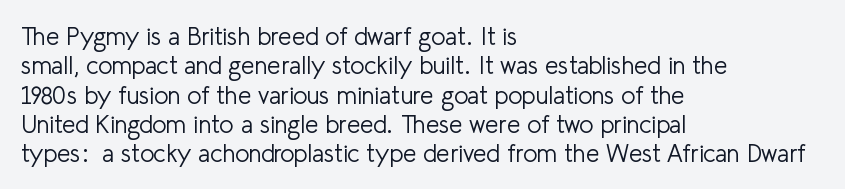
The image shows 24 px text type, upright; set left-aligned, line spacing 1.22x, normal letter spacing, not underlined.
